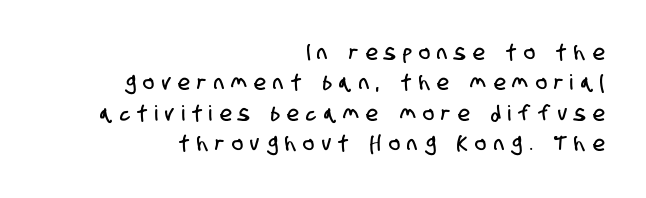
Tracking here is generous; glyphs stand well apart from one another. Underline: absent. Teacher's note: observe the even right margin — that is flush-right alignment. Notice how descenders clear the ascenders below comfortably — that's standard leading.
